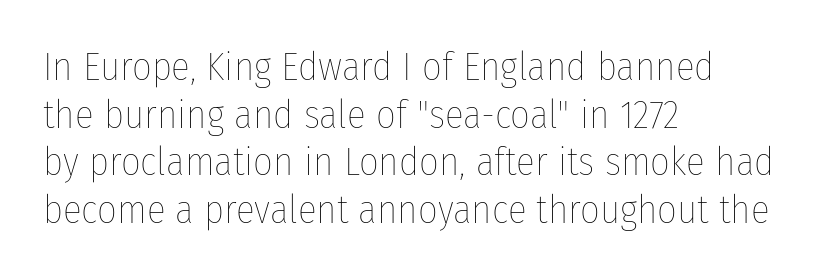
The image shows 39 px thin, condensed type, upright; set left-aligned, line spacing 1.22x, normal letter spacing, not underlined; low stroke contrast and a medium x-height.
